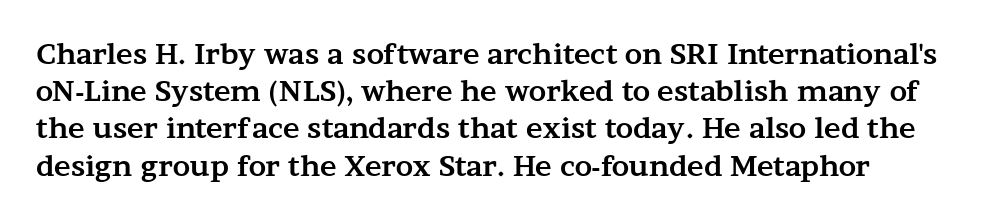
Q: Is the text bold? A: Yes.
Q: Is the text italic (slanted)? A: No, it is upright.
Q: Is the typeface a serif or a sans-serif typeface? A: Serif.
Q: Is the text underlined? A: No.
Q: Is the spacing between letters normal or unusually wide? A: Normal.
Q: Is the spacing between lines tight, normal or loose? A: Normal.
Q: Width (condensed, normal, or wide)? A: Wide.
Q: Stroke contrast? A: Medium.
Q: x-height? A: Medium.
Q: Monospaced? A: No.
